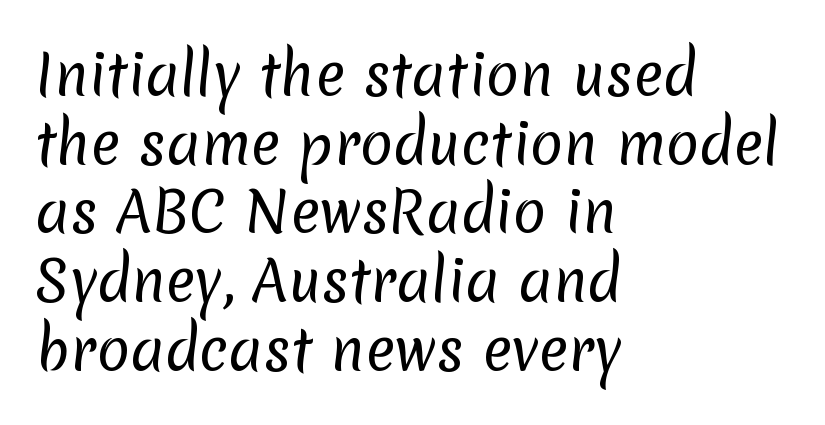
The image shows 55 px regular-weight sans-serif type; set left-aligned, normal line spacing (1.25x), normal letter spacing, not underlined; low stroke contrast and a medium x-height.
